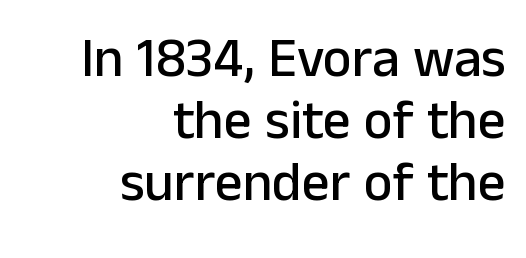
These lines were composed using upright roman letters. You could barely slide anything between these rows. Horizontally, the lines are justified to the trailing edge only. Nobody drew a line under any word here. Each letter's strokes conclude bluntly, with no projecting serifs.
